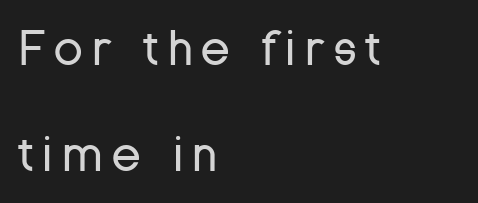
The image shows 49 px regular-weight sans-serif type, upright; set left-aligned, loose line spacing (2.17x), not underlined; low stroke contrast and a medium x-height.
